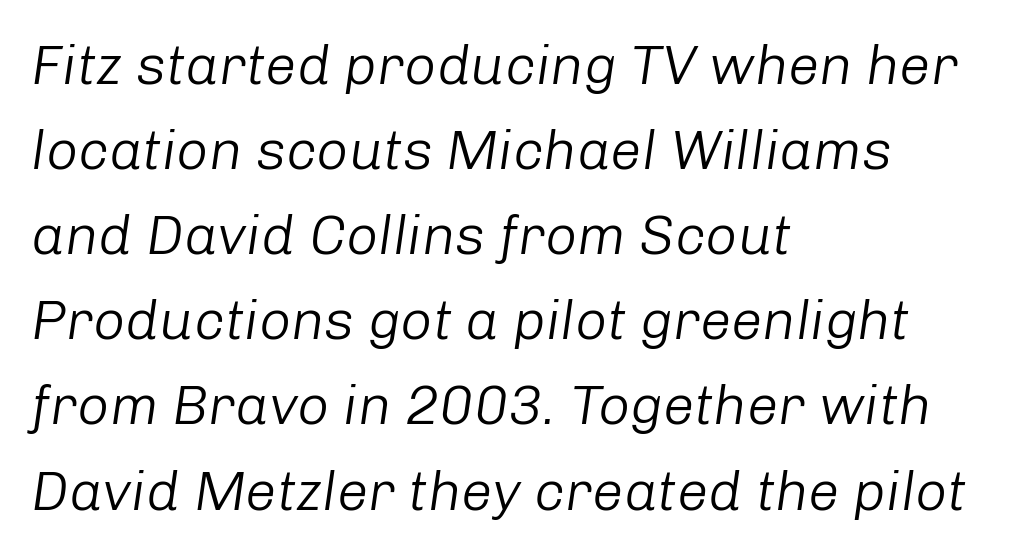
Q: Is the text bold? A: No.
Q: Is the text italic (slanted)? A: Yes, it leans right by about 8 degrees.
Q: Is the text underlined? A: No.
Q: How is the paragraph aligned? A: Left-aligned.
Q: Is the spacing between letters normal or unusually wide? A: Normal.
Q: Is the spacing between lines tight, normal or loose? A: Normal.
Q: Width (condensed, normal, or wide)? A: Normal.
Q: Stroke contrast? A: Low.
Q: x-height? A: Medium.
Q: Monospaced? A: No.
